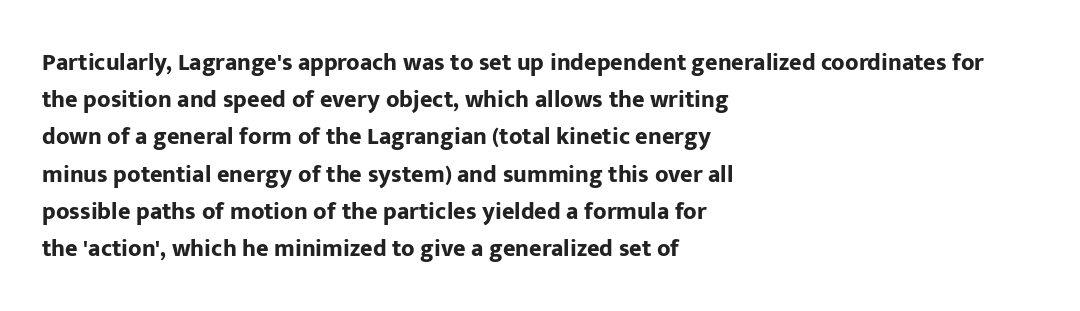
The passage shown has conventional tracking throughout. Underline: absent. The lines in this sample share a left origin and differ only in where they stop. These lines carry a lot of weight — the face is fully bold. Leading: standard. Characters remain perfectly vertical along every line.
